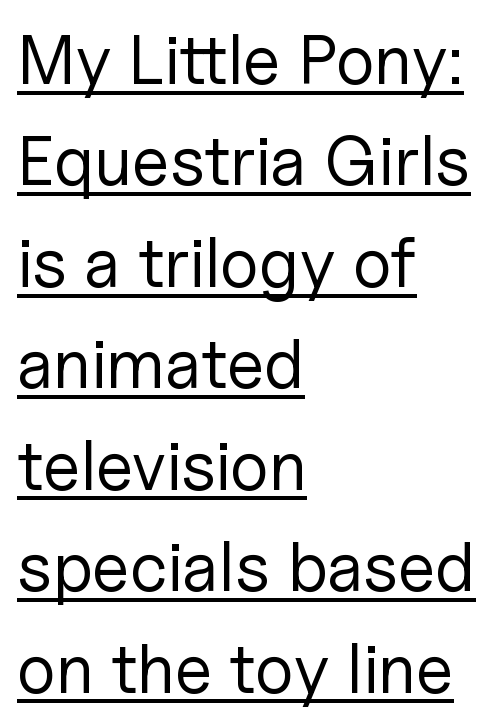
The image shows 69 px regular-weight sans-serif type, upright; set left-aligned, normal line spacing (1.47x), normal letter spacing, underlined; low stroke contrast and a medium x-height.
